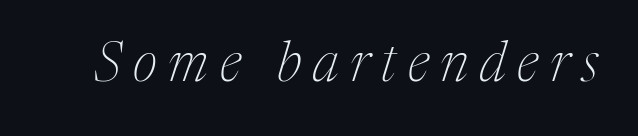
The cut favours lightness, reaching ordinary text weight at its darkest. Does the lettering tilt? It does — this is italic. Rule under the text: the space is simply empty. Spacing verdict: proportional, widths tailored to each character.
